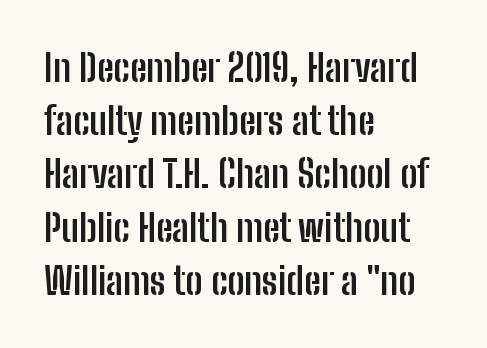
{"serif": "no", "italic": "no", "bold": "yes", "weight": "semibold", "width": "condensed", "stroke_contrast": "low", "x_height": "medium", "monospaced": "no", "underline": "no", "align": "left", "line_spacing": "normal", "line_spacing_ratio": 1.4, "letter_spacing": "normal", "letter_spacing_em": 0.0, "glyph_px": 38}
